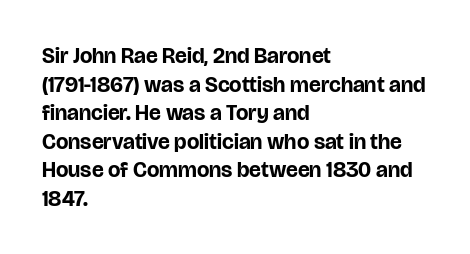
Teacher's note: observe the even left margin — that is flush-left alignment. You can tell it's not italic because the verticals are truly vertical. Words float on clear page, feet unadorned. The letterforms sit shoulder to shoulder at normal distance.
